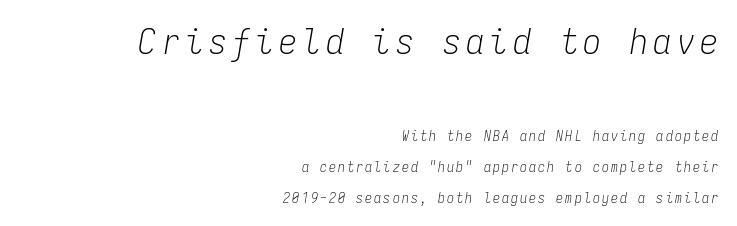
Spacing verdict: monospaced, one width for all characters. This layout puts the oversized block above and the modest block below. The letterforms sit at book weight or below. If you drew a line through each stem, it would be angled. Widely set lines give the paragraph a tall, airy silhouette. Bare-footed words on every line.
